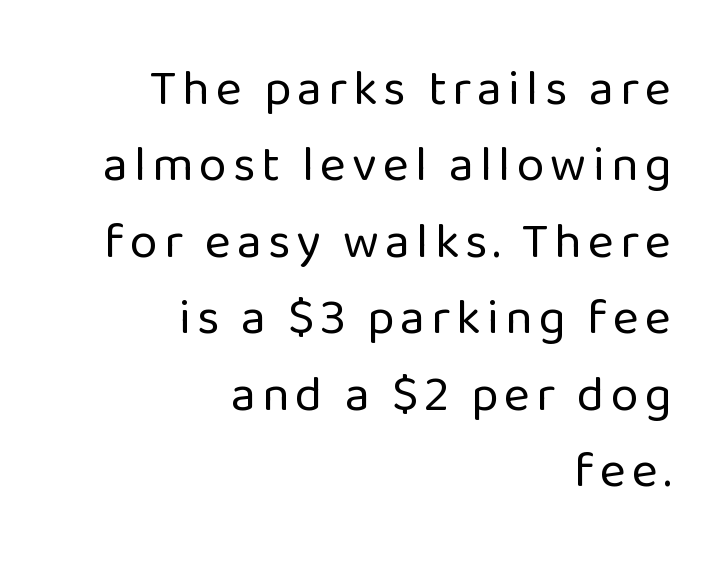
Q: Is the text bold? A: No.
Q: Is the text italic (slanted)? A: No, it is upright.
Q: Is the typeface a serif or a sans-serif typeface? A: Sans-serif.
Q: Is the text underlined? A: No.
Q: How is the paragraph aligned? A: Right-aligned.
Q: Is the spacing between lines tight, normal or loose? A: Normal.
Q: Width (condensed, normal, or wide)? A: Normal.
Q: Stroke contrast? A: Low.
Q: x-height? A: Medium.
Q: Monospaced? A: No.
